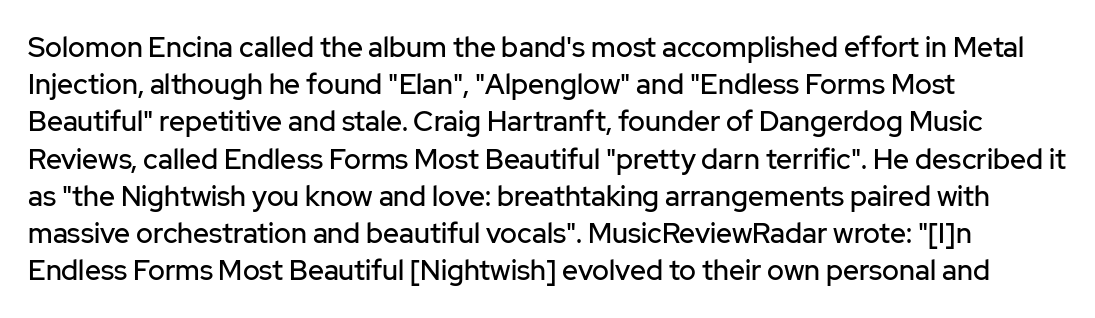
Q: Is the text italic (slanted)? A: No, it is upright.
Q: Is the typeface a serif or a sans-serif typeface? A: Sans-serif.
Q: Is the text underlined? A: No.
Q: How is the paragraph aligned? A: Left-aligned.
Q: Is the spacing between letters normal or unusually wide? A: Normal.
Q: Is the spacing between lines tight, normal or loose? A: Normal.
Q: Width (condensed, normal, or wide)? A: Normal.
Q: Stroke contrast? A: Low.
Q: x-height? A: Medium.
Q: Monospaced? A: No.
